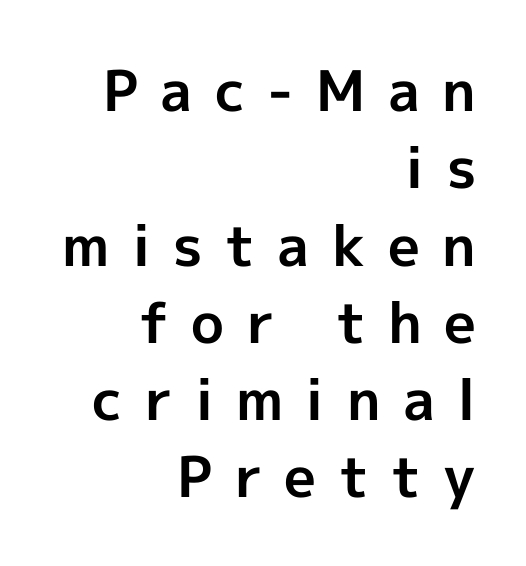
Regarding serifs, this sample does without them. Where is the straight margin? On the right. Horizontal bands of white between lines are of average thickness. The tracking jumps out immediately: characters are airy and widely separated.
